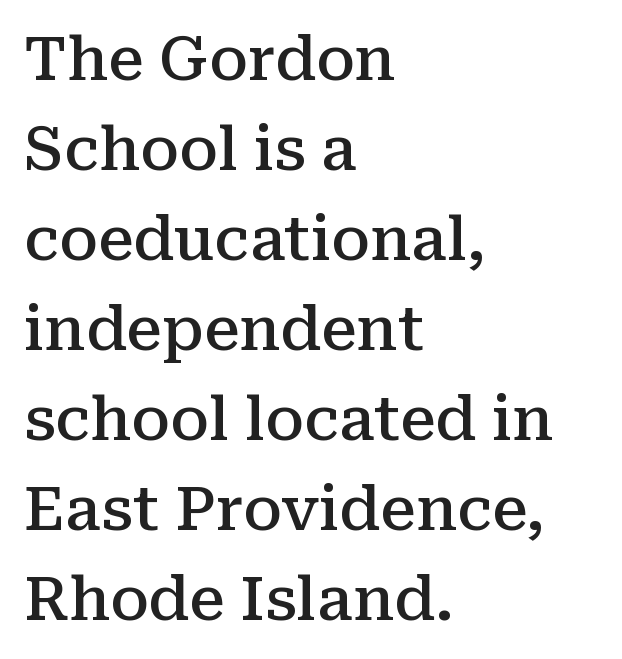
Q: Is the text bold? A: Semi-bold.
Q: Is the text italic (slanted)? A: No, it is upright.
Q: Is the typeface a serif or a sans-serif typeface? A: Serif.
Q: Is the text underlined? A: No.
Q: How is the paragraph aligned? A: Left-aligned.
Q: Is the spacing between letters normal or unusually wide? A: Normal.
Q: Is the spacing between lines tight, normal or loose? A: Normal.
Q: Width (condensed, normal, or wide)? A: Normal.
Q: Stroke contrast? A: Medium.
Q: x-height? A: Medium.
Q: Monospaced? A: No.
